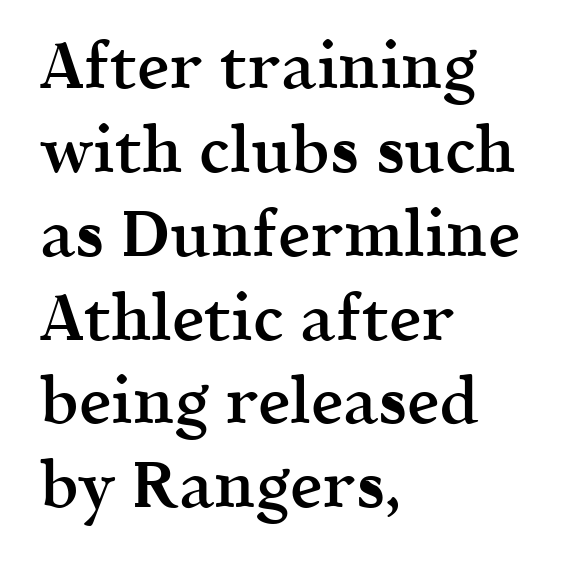
Q: Is the text bold? A: Semi-bold.
Q: Is the text italic (slanted)? A: No, it is upright.
Q: Is the typeface a serif or a sans-serif typeface? A: Serif.
Q: Is the text underlined? A: No.
Q: How is the paragraph aligned? A: Left-aligned.
Q: Is the spacing between letters normal or unusually wide? A: Normal.
Q: Is the spacing between lines tight, normal or loose? A: Normal.
Q: Width (condensed, normal, or wide)? A: Normal.
Q: x-height? A: Medium.
Q: Monospaced? A: No.
